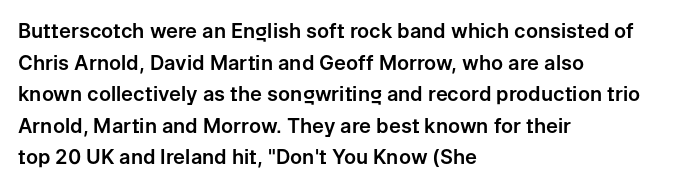
The baseline area is clear. The letterforms sit shoulder to shoulder at normal distance. Each line starts at the same left margin while the right side varies. You can tell it's not italic because the verticals are truly vertical.
